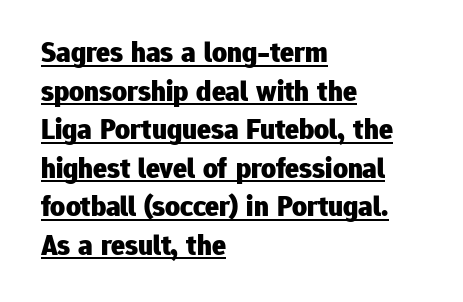
These lines are rendered in a variable-pitch font. The ragged edge is on the right, which tells us the setting is flush left. What decoration does the sample have? An underline. The tracking reads as untouched default to a designer's eye.
